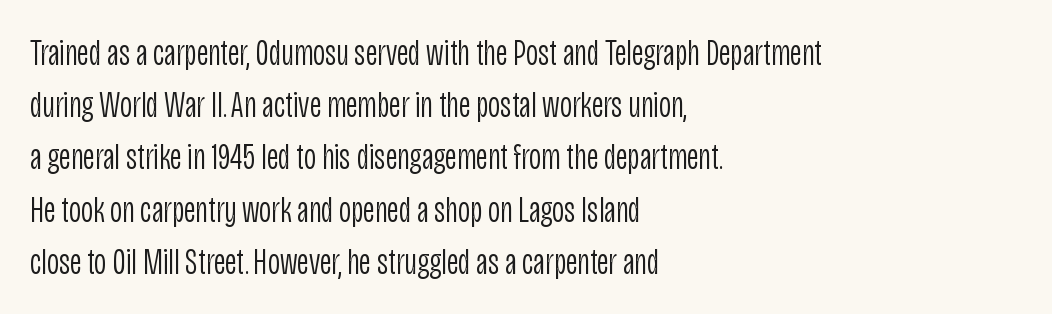
Q: Is the text bold? A: No.
Q: Is the text italic (slanted)? A: No, it is upright.
Q: Is the typeface a serif or a sans-serif typeface? A: Sans-serif.
Q: Is the text underlined? A: No.
Q: How is the paragraph aligned? A: Left-aligned.
Q: Is the spacing between letters normal or unusually wide? A: Normal.
Q: Is the spacing between lines tight, normal or loose? A: Normal.
Q: Width (condensed, normal, or wide)? A: Condensed.
Q: Stroke contrast? A: Low.
Q: x-height? A: Large.
Q: Monospaced? A: No.
